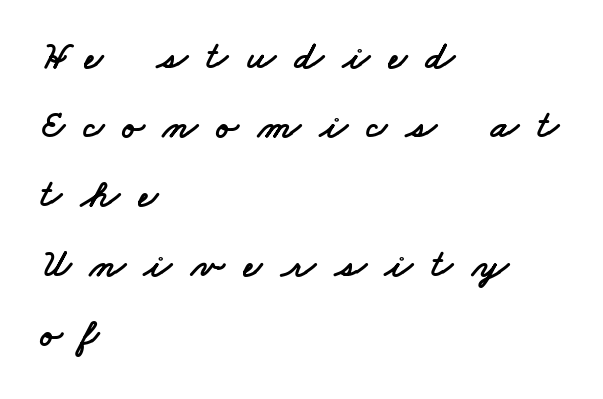
{"serif": "no", "width": "wide", "stroke_contrast": "low", "x_height": "small", "monospaced": "no", "underline": "no", "align": "left", "line_spacing_ratio": 1.73, "letter_spacing": "wide", "letter_spacing_em": 0.48, "glyph_px": 40}
